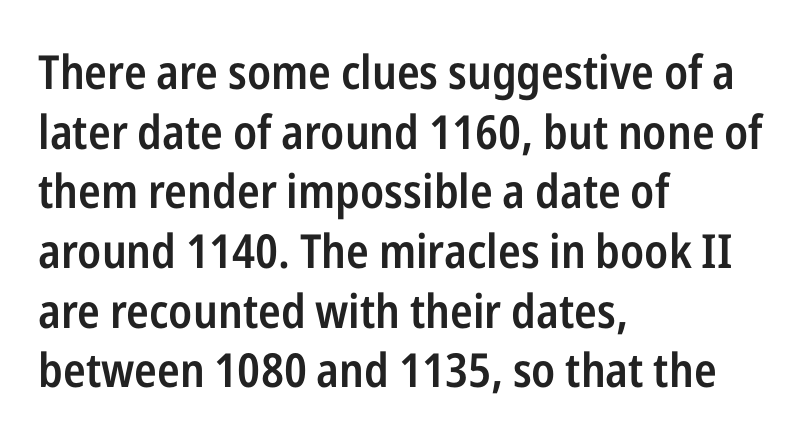
The image shows 47 px semibold, condensed sans-serif type, upright; set left-aligned, normal line spacing (1.27x), normal letter spacing, not underlined; low stroke contrast and a medium x-height.
